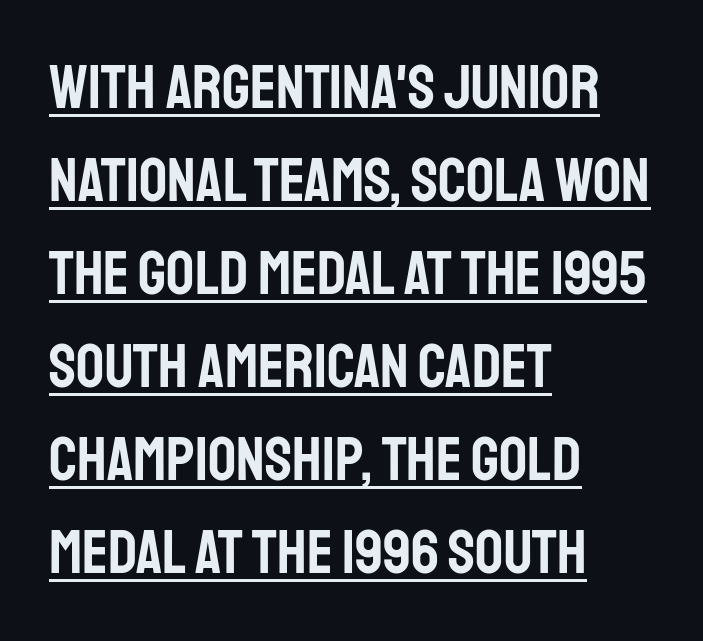
The image shows 62 px condensed sans-serif type, upright; set left-aligned, normal line spacing (1.5x), normal letter spacing, underlined; low stroke contrast and a large x-height.
